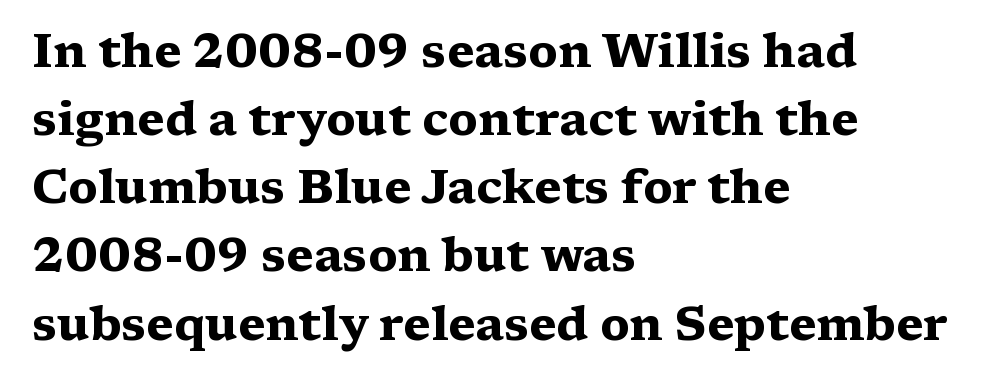
The image shows 47 px heavy, wide serif type, upright; set left-aligned, normal line spacing (1.45x), normal letter spacing, not underlined; medium stroke contrast and a medium x-height.
